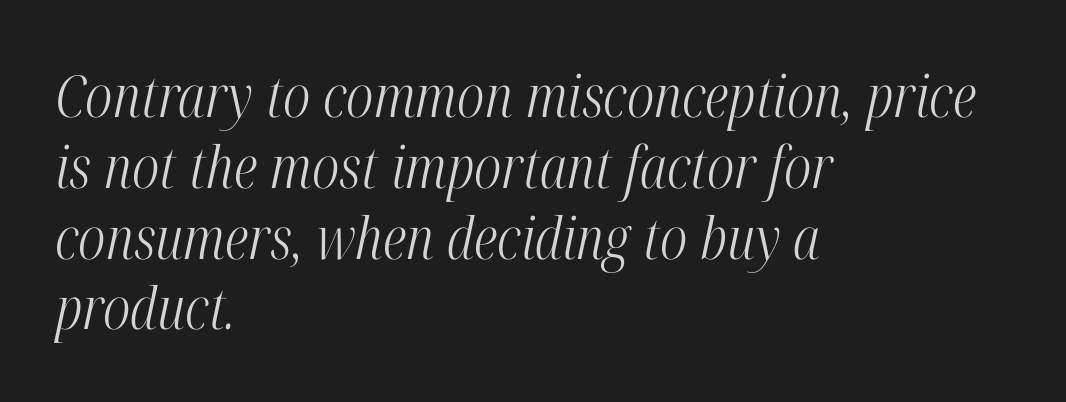
Q: Is the text bold? A: No.
Q: Is the text italic (slanted)? A: Yes, it leans right by about 12 degrees.
Q: Is the typeface a serif or a sans-serif typeface? A: Serif.
Q: Is the text underlined? A: No.
Q: How is the paragraph aligned? A: Left-aligned.
Q: Is the spacing between letters normal or unusually wide? A: Normal.
Q: Width (condensed, normal, or wide)? A: Condensed.
Q: Stroke contrast? A: High.
Q: x-height? A: Medium.
Q: Monospaced? A: No.
